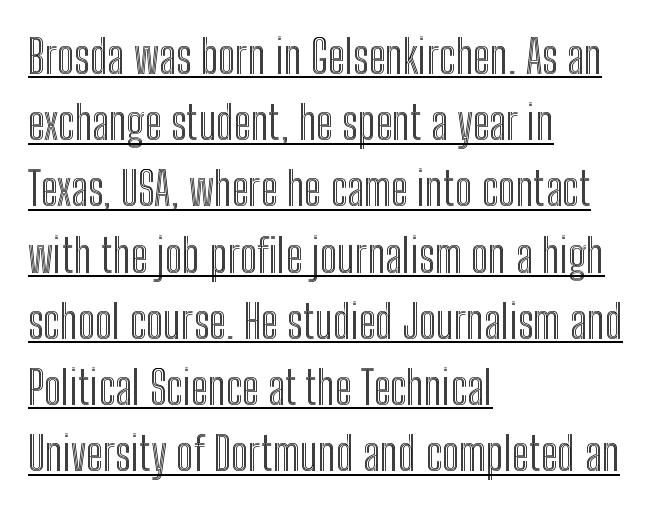
The image shows 46 px condensed type, upright; set left-aligned, normal line spacing (1.44x), normal letter spacing, underlined; a medium x-height.
